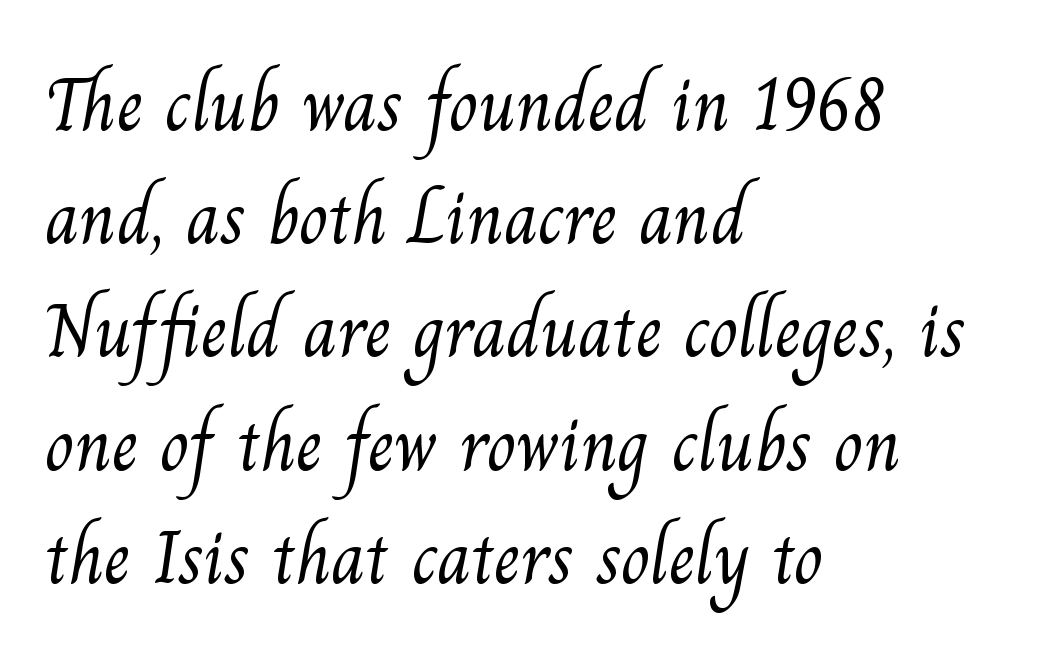
{"serif": "yes", "bold": "no", "weight": "light", "width": "normal", "stroke_contrast": "medium", "x_height": "small", "monospaced": "no", "underline": "no", "align": "left", "line_spacing": "normal", "line_spacing_ratio": 1.49, "letter_spacing": "normal", "letter_spacing_em": 0.0, "glyph_px": 76}
